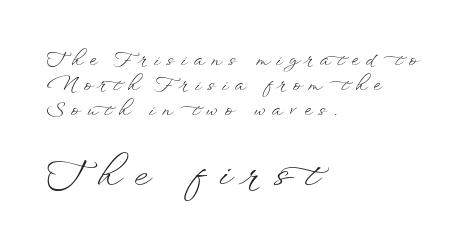
Tracking value appears strongly positive — letters spread wide. Whoever set this made the second block the dominant, larger element. A light-to-regular cut is what we see here. Words float on clear page, feet unadorned. This sample keeps an unexceptional amount of space between lines. The setting favours the left margin, as ordinary paragraphs usually do.
